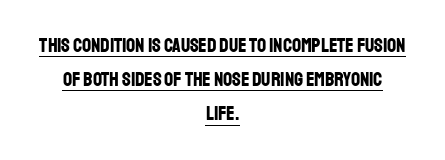
Q: Is the text bold? A: Yes.
Q: Is the text italic (slanted)? A: No, it is upright.
Q: Is the text underlined? A: Yes.
Q: How is the paragraph aligned? A: Centered.
Q: Is the spacing between letters normal or unusually wide? A: Normal.
